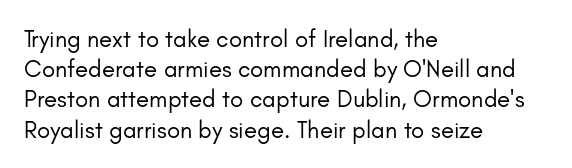
The image shows 24 px text type, upright; set left-aligned, normal line spacing (1.26x), normal letter spacing, not underlined.
